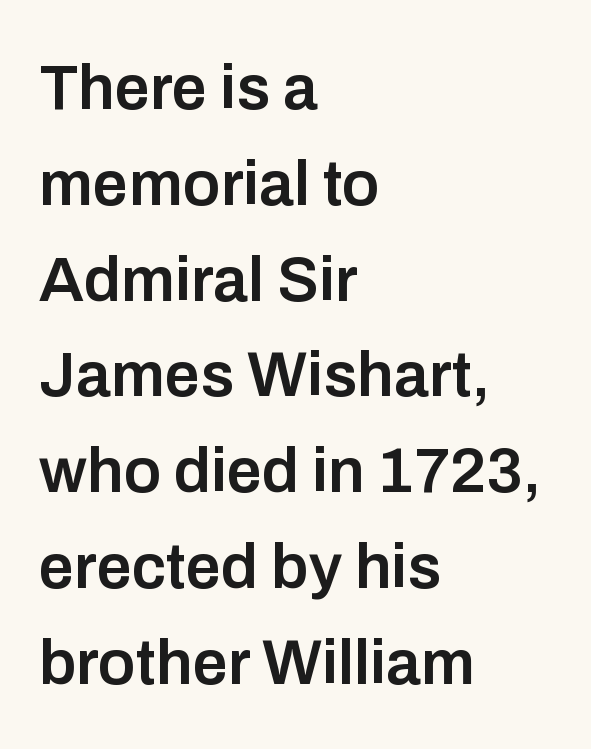
{"serif": "no", "italic": "no", "bold": "semi", "weight": "semibold", "width": "normal", "stroke_contrast": "low", "x_height": "medium", "monospaced": "no", "underline": "no", "align": "left", "line_spacing": "normal", "line_spacing_ratio": 1.52, "letter_spacing": "normal", "letter_spacing_em": 0.0, "glyph_px": 63}
